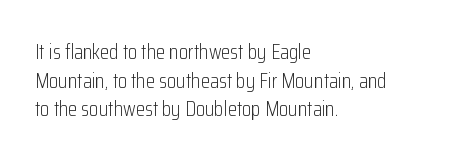
{"italic": "no", "bold": "no", "underline": "no", "align": "left", "line_spacing": "normal", "line_spacing_ratio": 1.36, "letter_spacing": "normal", "letter_spacing_em": 0.0, "glyph_px": 21}
